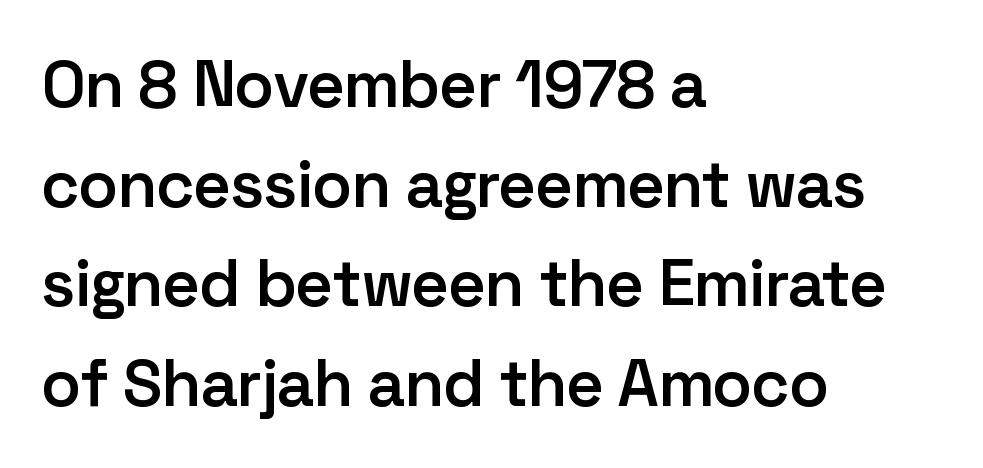
The image shows 66 px semibold sans-serif type, upright; set left-aligned, normal line spacing (1.51x), normal letter spacing, not underlined; low stroke contrast and a medium x-height.
